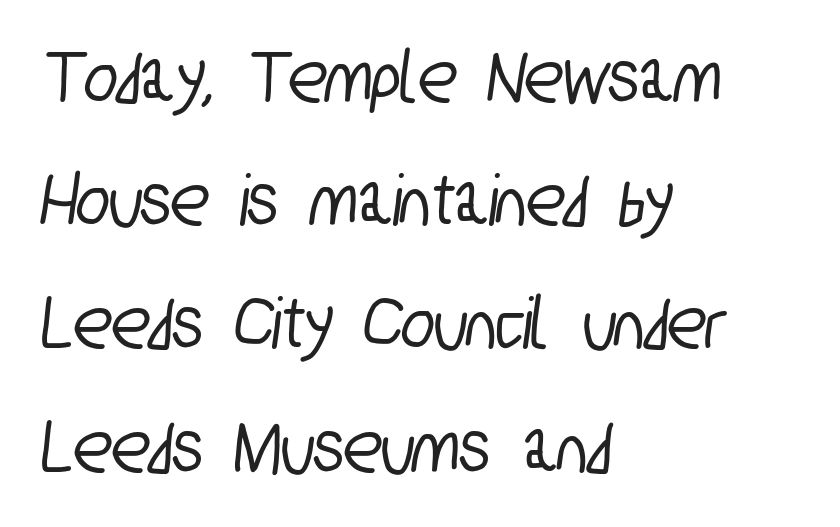
The image shows 78 px condensed sans-serif type; set left-aligned, normal line spacing (1.58x), normal letter spacing, not underlined; low stroke contrast and a medium x-height.
